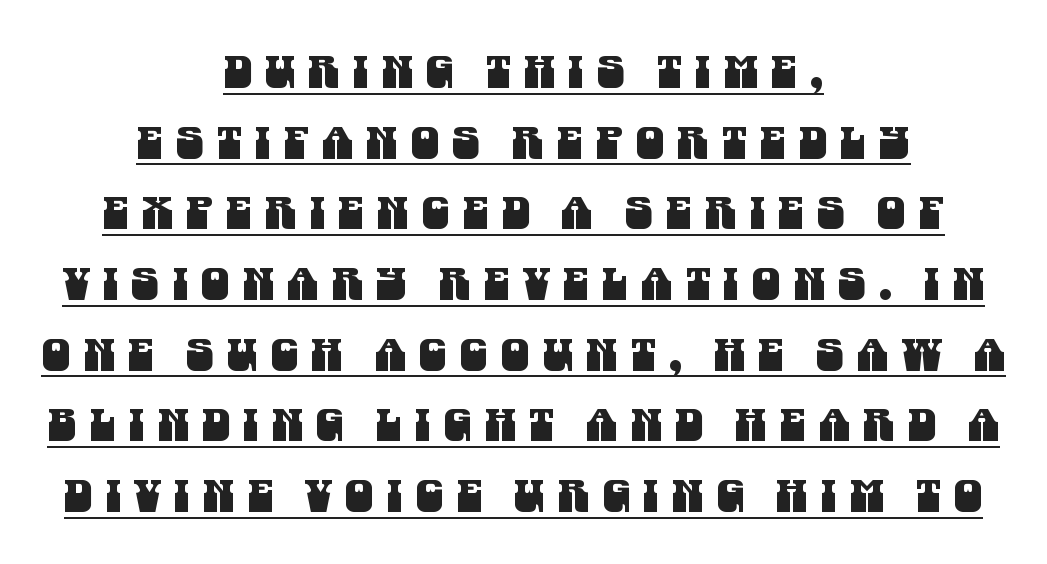
Quick note: interline space is typical. The tracking jumps out immediately: characters are airy and widely separated. In CSS terms this would be text-align: center. You could not count columns in this text — the font is proportionally spaced. Observe the absence of serifs on each vertical stroke in this sample. The rendering uses the underline text-decoration.
